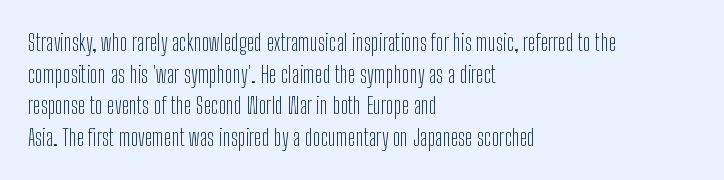
Q: Is the text bold? A: No.
Q: Is the text italic (slanted)? A: No, it is upright.
Q: Is the text underlined? A: No.
Q: How is the paragraph aligned? A: Left-aligned.
Q: Is the spacing between letters normal or unusually wide? A: Normal.
Q: Is the spacing between lines tight, normal or loose? A: Normal.
